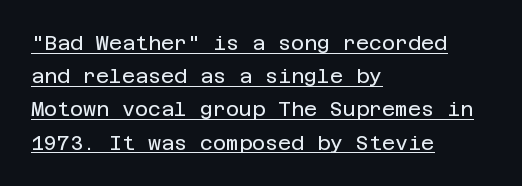
Q: Is the text bold? A: No.
Q: Is the text italic (slanted)? A: No, it is upright.
Q: Is the text underlined? A: Yes.
Q: How is the paragraph aligned? A: Left-aligned.
Q: Is the spacing between letters normal or unusually wide? A: Normal.
Q: Is the spacing between lines tight, normal or loose? A: Normal.
